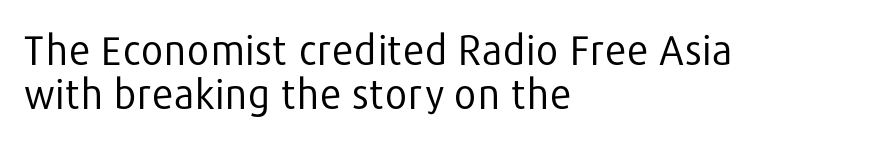
Q: Is the text bold? A: No.
Q: Is the text italic (slanted)? A: No, it is upright.
Q: Is the typeface a serif or a sans-serif typeface? A: Sans-serif.
Q: Is the text underlined? A: No.
Q: How is the paragraph aligned? A: Left-aligned.
Q: Is the spacing between letters normal or unusually wide? A: Normal.
Q: Is the spacing between lines tight, normal or loose? A: Tight.
Q: Width (condensed, normal, or wide)? A: Normal.
Q: Stroke contrast? A: Low.
Q: x-height? A: Medium.
Q: Monospaced? A: No.
